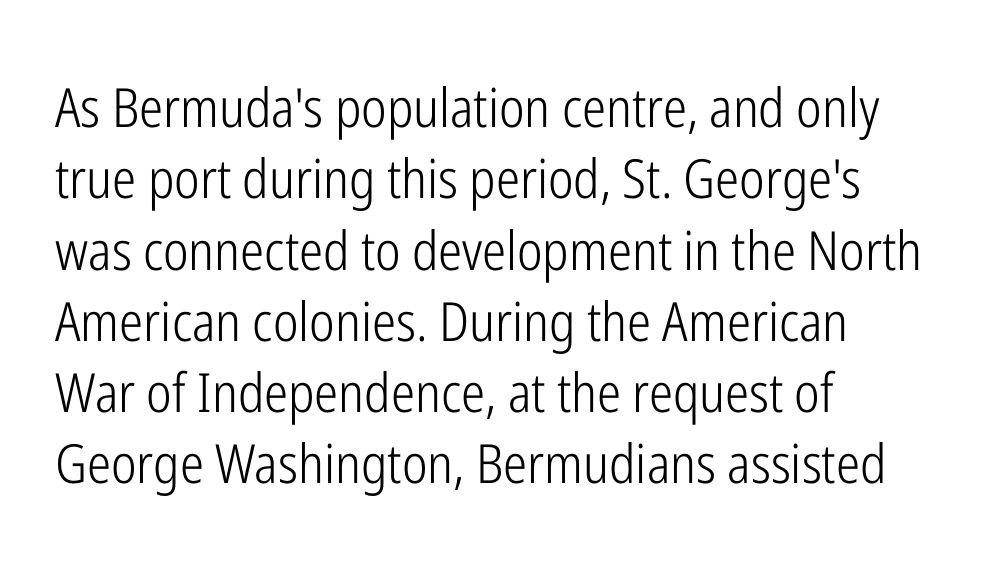
{"serif": "no", "italic": "no", "bold": "no", "weight": "light", "width": "condensed", "stroke_contrast": "low", "x_height": "medium", "monospaced": "no", "underline": "no", "align": "left", "line_spacing": "normal", "line_spacing_ratio": 1.32, "letter_spacing": "normal", "letter_spacing_em": 0.0, "glyph_px": 54}
